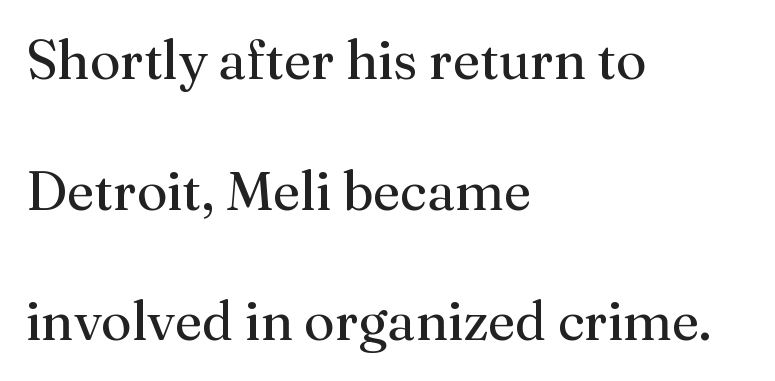
Whoever set this chose breathing room over compactness in the vertical rhythm. Counters stay open thanks to moderate or lighter strokes. The setting favours the left margin, as ordinary paragraphs usually do. The passage shown is not underscored anywhere. The passage shown is typed in a proportional face where columns would drift. This sample uses plain, unmodified letter spacing.
